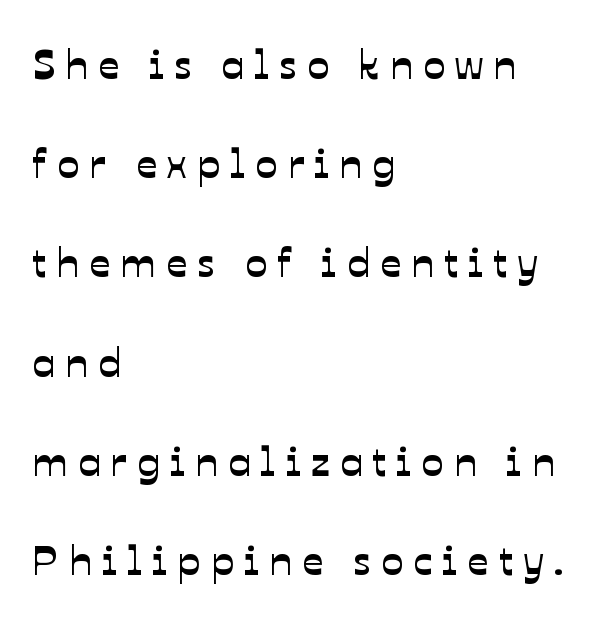
The block of text is sparse from top to bottom, with ample space between rows. Casual observation: everything's shoved over to the left. The rendering inserts visible extra space after every character. Spacing verdict: proportional, widths tailored to each character.
